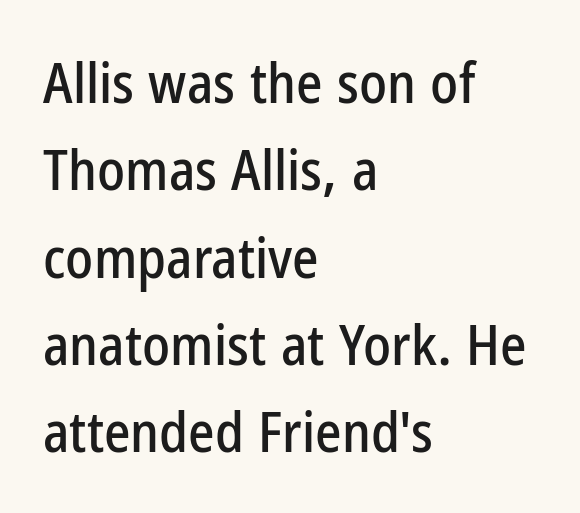
{"serif": "no", "italic": "no", "width": "condensed", "stroke_contrast": "low", "x_height": "medium", "monospaced": "no", "underline": "no", "align": "left", "line_spacing": "normal", "line_spacing_ratio": 1.56, "letter_spacing": "normal", "letter_spacing_em": 0.0, "glyph_px": 56}
